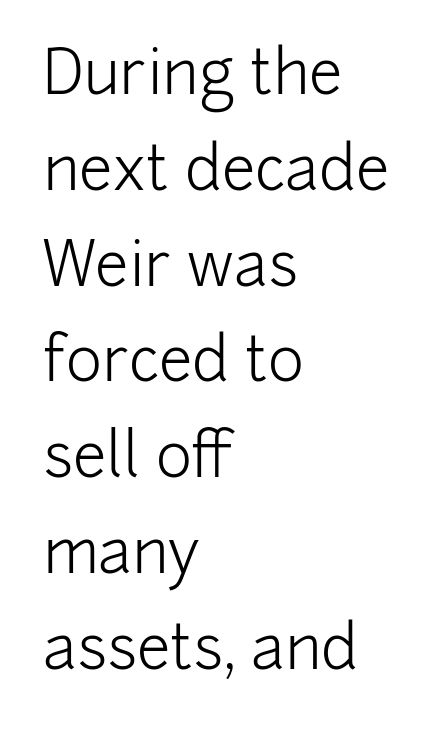
{"serif": "no", "italic": "no", "bold": "no", "weight": "light", "width": "normal", "stroke_contrast": "low", "x_height": "medium", "monospaced": "no", "underline": "no", "align": "left", "line_spacing": "normal", "line_spacing_ratio": 1.57, "letter_spacing": "normal", "letter_spacing_em": 0.0, "glyph_px": 61}
